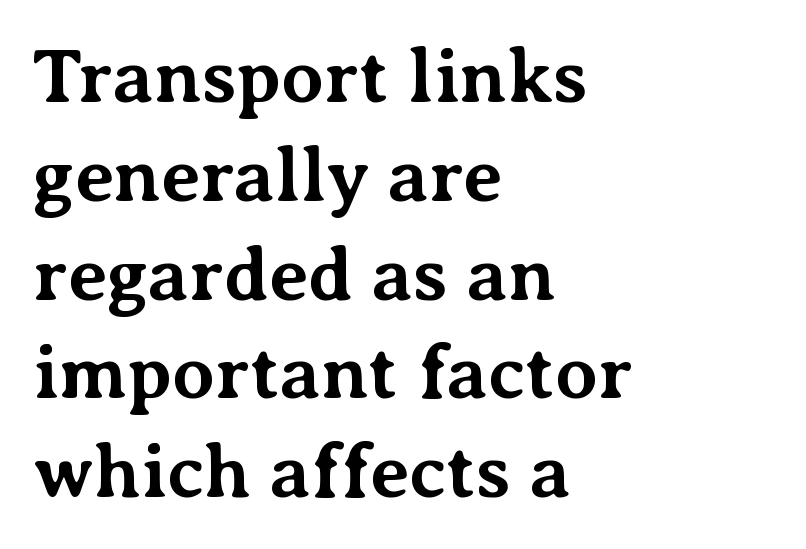
The image shows 76 px bold serif type, upright; set left-aligned, normal line spacing (1.3x), normal letter spacing, not underlined; medium stroke contrast and a medium x-height.
